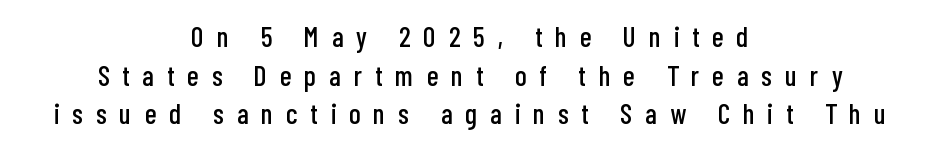
{"serif": "no", "italic": "no", "width": "condensed", "stroke_contrast": "low", "x_height": "medium", "monospaced": "no", "underline": "no", "align": "center", "line_spacing": "normal", "line_spacing_ratio": 1.38, "letter_spacing": "wide", "letter_spacing_em": 0.47, "glyph_px": 28}
